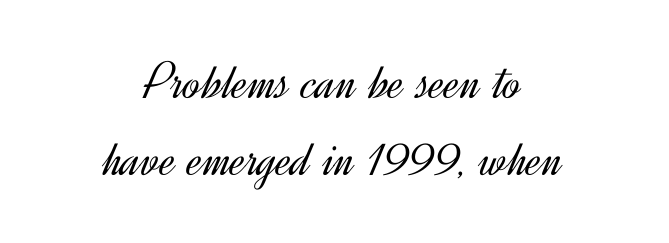
The image shows 53 px light sans-serif type; set centered, normal line spacing (1.46x), normal letter spacing, not underlined; a small x-height.
